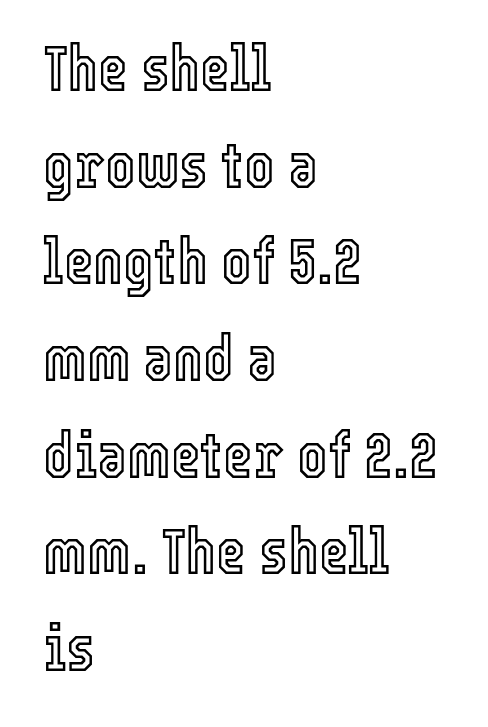
The glyphs are unaccompanied by any horizontal stroke below them. The letters stand straight up with perfectly vertical stems. Inter-character spacing is left at the font's built-in metrics. Proportional: the letters do not fall into vertical columns. Reading down the block, your eye returns to a fixed left position each line.
